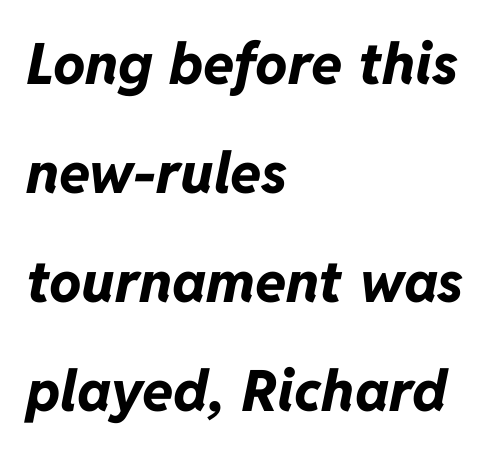
The image shows 57 px bold type, italic (leaning right); set left-aligned, loose line spacing (1.91x), normal letter spacing, not underlined; low stroke contrast and a medium x-height.
